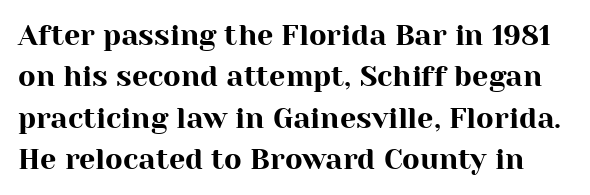
Plain, unruled lines of type. Note the varied advance widths — an 'i' is clearly narrower than an 'm'. Ascenders rise straight up at ninety degrees. The rows are spaced the way most documents space them. Type style note: has serifs.
